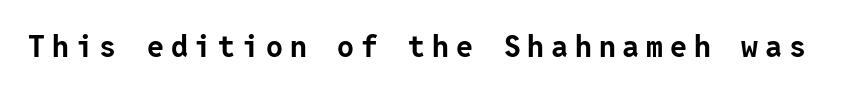
{"serif": "no", "italic": "no", "bold": "yes", "weight": "bold", "width": "normal", "stroke_contrast": "low", "x_height": "medium", "underline": "no", "letter_spacing": "wide", "letter_spacing_em": 0.23, "glyph_px": 30}
